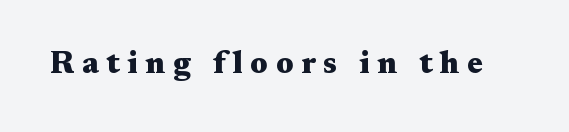
Q: Is the text bold? A: Yes.
Q: Is the text italic (slanted)? A: No, it is upright.
Q: Is the typeface a serif or a sans-serif typeface? A: Serif.
Q: Is the text underlined? A: No.
Q: Is the spacing between letters normal or unusually wide? A: Unusually wide.
Q: Width (condensed, normal, or wide)? A: Wide.
Q: Stroke contrast? A: Medium.
Q: x-height? A: Medium.
Q: Monospaced? A: No.
